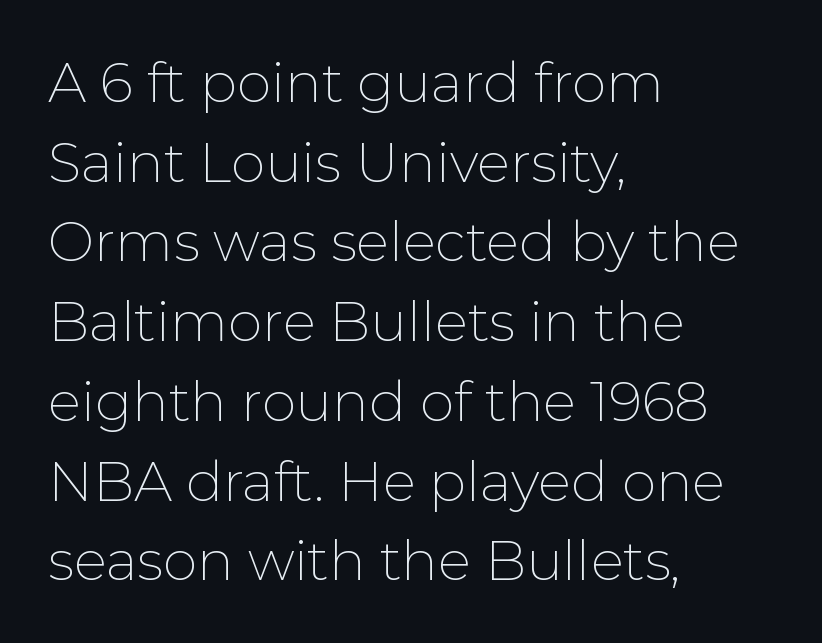
The image shows 55 px thin sans-serif type, upright; set left-aligned, normal line spacing (1.45x), normal letter spacing, not underlined; low stroke contrast and a medium x-height.
